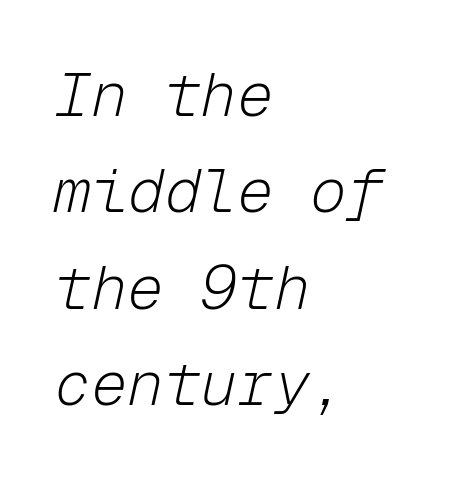
Successive baselines arrive at the customary interval. Weight: regular or lighter. Observe the lean: these are italic letterforms. The string is rendered with underlining switched off. Nobody touched the tracking dial on this one.
